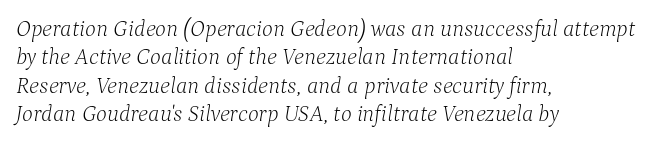
Short note: letters normally spaced. A typesetter would mark this as italic. This sample is left-justified, so line endings fall wherever the words run out. Stroke thickness stays within the range of a standard reading face or lighter. Clear beneath every line of the passage.
